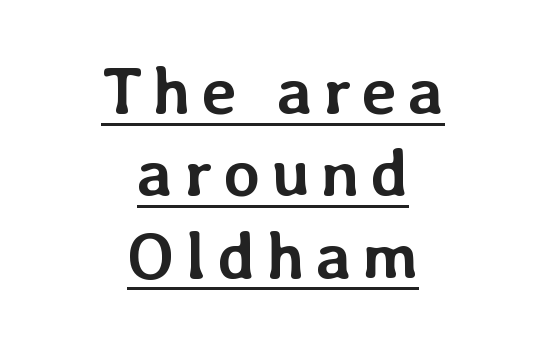
{"italic": "no", "bold": "yes", "weight": "semibold", "width": "normal", "stroke_contrast": "low", "x_height": "medium", "monospaced": "no", "underline": "yes", "align": "center", "line_spacing_ratio": 1.23, "glyph_px": 67}
